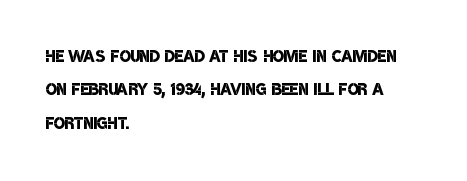
Evenly set lines give the paragraph a standard silhouette. Emphasis by weight is partial: semibold. Descender tails drop into unmarked territory. Leftover space on each line is placed entirely after the last word.
